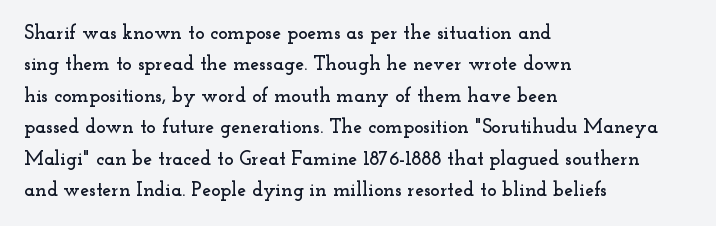
Compared with a centered layout, this one pins lines to the left instead. The space beneath each line is pristine and unruled. The passage shown stacks its lines at a standard gap. Do the letters lean? They stand straight. Spacing between characters is what you'd get straight out of the box.
